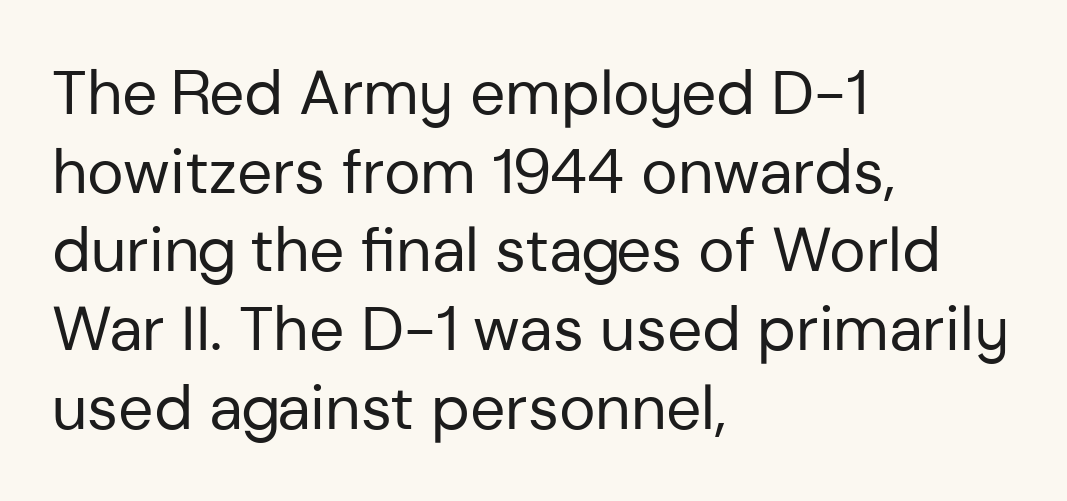
Is the block centered? No — it sits flush against the left margin. The weight tops out at a normal text grade. Do the letters lean? They stand straight. You can tell from the bare stems that sans-serif type was used. Vertically, the passage feels balanced, rows spaced as you'd expect.
